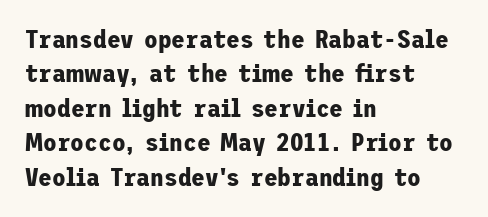
Plain, unruled lines of type. Italic: no, the glyphs are upright roman. The face used here has the dense, thick strokes of a bold. Compared with typical paragraphs, the rows here are spaced about the same. The paragraph has a hard left edge and a soft right edge. Here the glyphs are tracked normally, forming tight word shapes.
